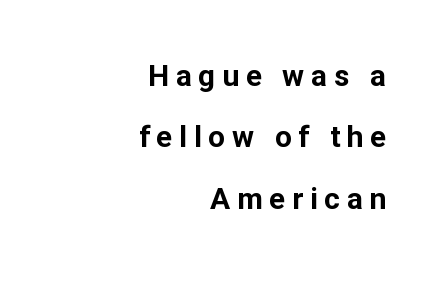
{"serif": "no", "italic": "no", "bold": "yes", "weight": "bold", "width": "normal", "stroke_contrast": "low", "x_height": "medium", "monospaced": "no", "underline": "no", "align": "right", "line_spacing": "loose", "line_spacing_ratio": 2.05, "letter_spacing": "wide", "letter_spacing_em": 0.22, "glyph_px": 30}
